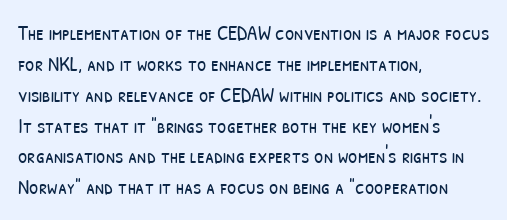
Q: Is the text bold? A: No.
Q: Is the text underlined? A: No.
Q: How is the paragraph aligned? A: Left-aligned.
Q: Is the spacing between letters normal or unusually wide? A: Normal.
Q: Is the spacing between lines tight, normal or loose? A: Normal.
